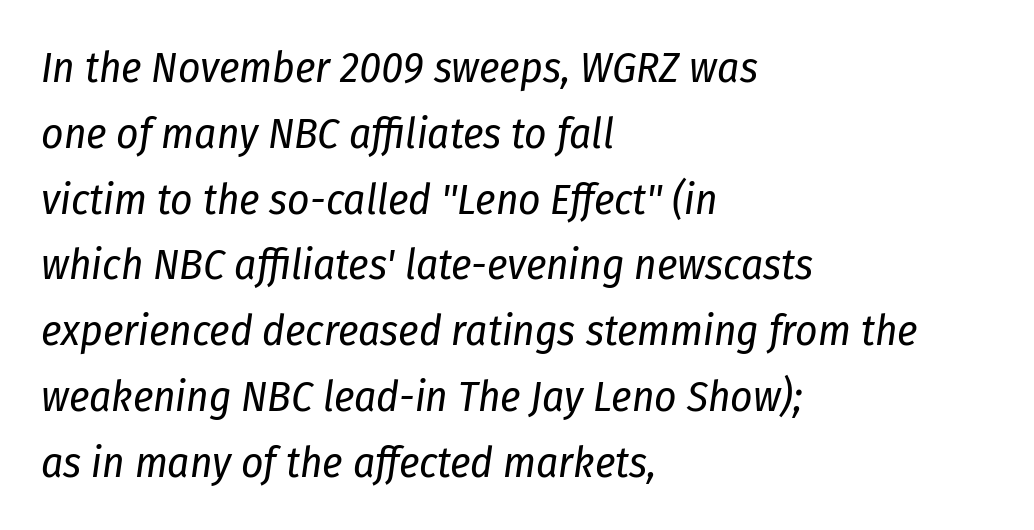
Q: Is the text bold? A: No.
Q: Is the text italic (slanted)? A: Yes, it leans right by about 8 degrees.
Q: Is the text underlined? A: No.
Q: How is the paragraph aligned? A: Left-aligned.
Q: Is the spacing between letters normal or unusually wide? A: Normal.
Q: Is the spacing between lines tight, normal or loose? A: Normal.
Q: Width (condensed, normal, or wide)? A: Condensed.
Q: Stroke contrast? A: Low.
Q: x-height? A: Medium.
Q: Monospaced? A: No.
